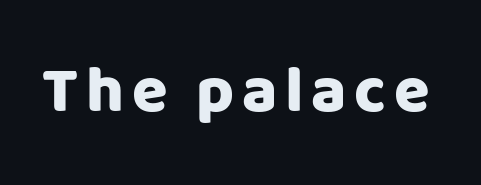
To sum up the face: it is a sans, with no serifs. Do the characters align in a grid? No, the font is proportional. Designer's note — italics off, roman on. Strong, thick strokes mark this as bold type.
